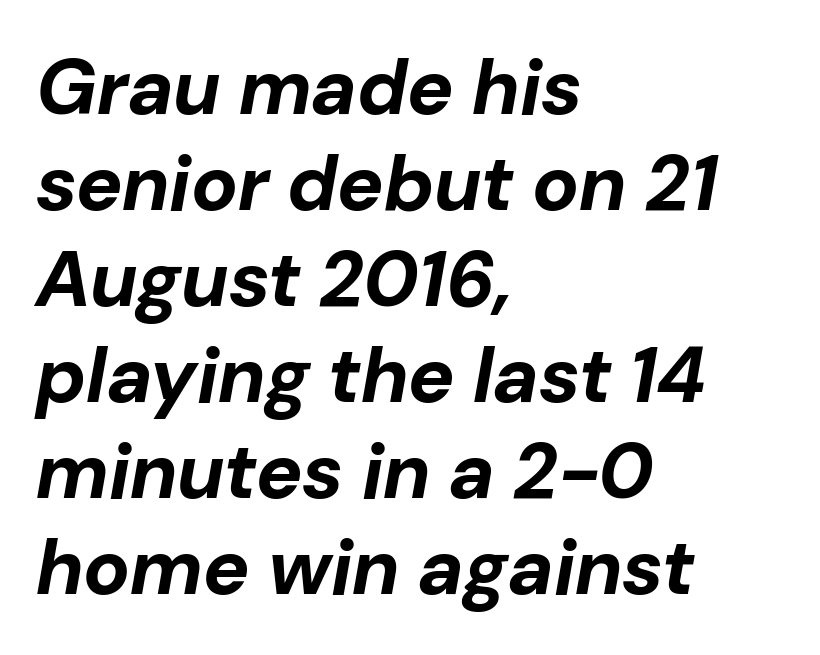
The image shows 78 px bold type, italic (leaning right); set left-aligned, line spacing 1.23x, normal letter spacing, not underlined; low stroke contrast and a medium x-height.
